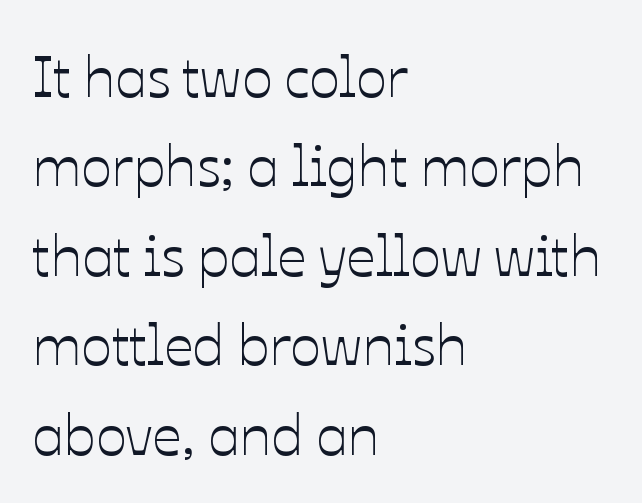
{"italic": "no", "width": "normal", "stroke_contrast": "low", "x_height": "medium", "monospaced": "no", "underline": "no", "align": "left", "line_spacing": "normal", "line_spacing_ratio": 1.57, "letter_spacing": "normal", "letter_spacing_em": 0.0, "glyph_px": 57}
